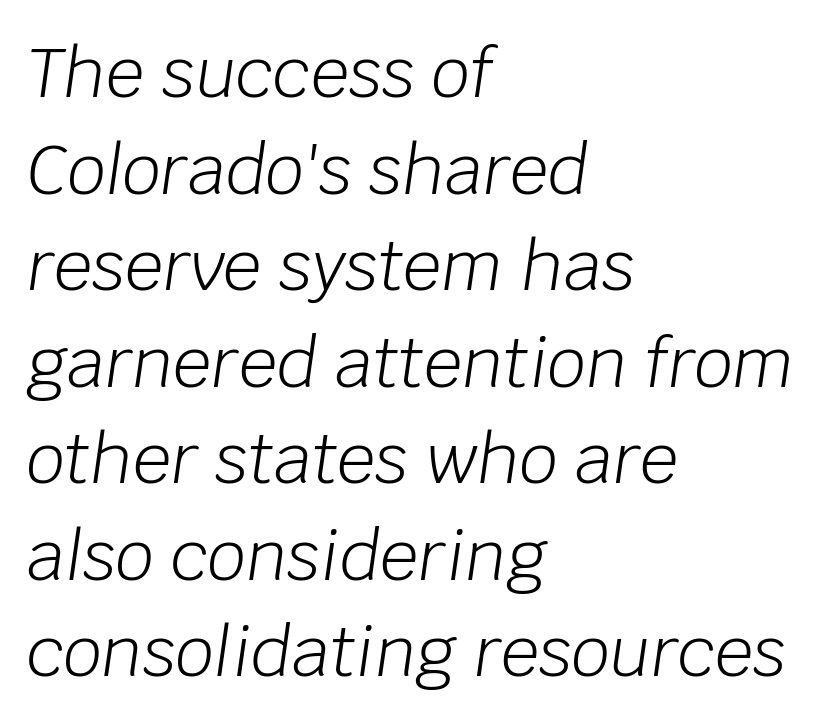
The image shows 68 px light type, italic (leaning right); set left-aligned, normal line spacing (1.42x), normal letter spacing, not underlined; low stroke contrast and a large x-height.
